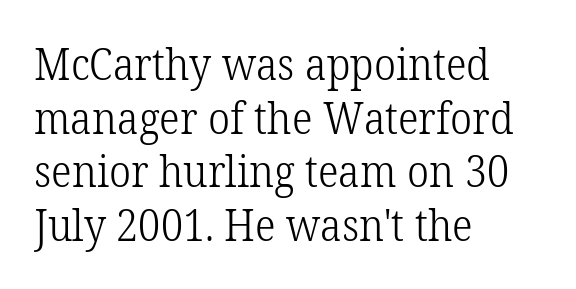
The image shows 43 px light serif type, upright; set left-aligned, normal line spacing (1.25x), normal letter spacing, not underlined; low stroke contrast and a medium x-height.
